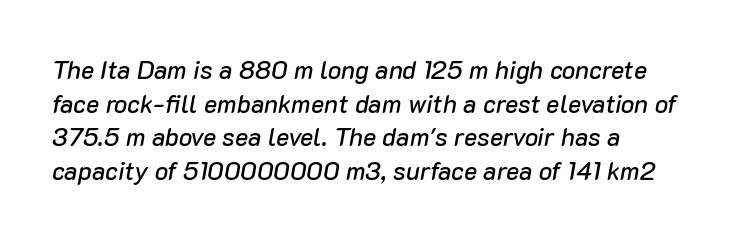
Q: Is the text italic (slanted)? A: Yes, it leans right by about 10 degrees.
Q: Is the text underlined? A: No.
Q: Is the spacing between letters normal or unusually wide? A: Normal.
Q: Is the spacing between lines tight, normal or loose? A: Normal.
